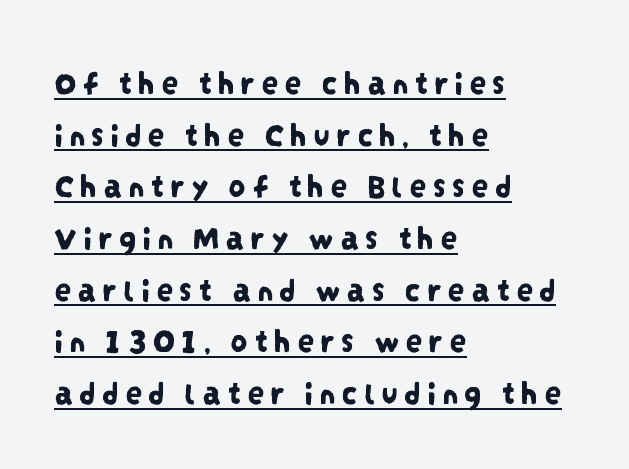
{"serif": "no", "width": "condensed", "stroke_contrast": "low", "x_height": "large", "monospaced": "no", "underline": "yes", "align": "left", "line_spacing": "normal", "line_spacing_ratio": 1.52, "glyph_px": 34}
